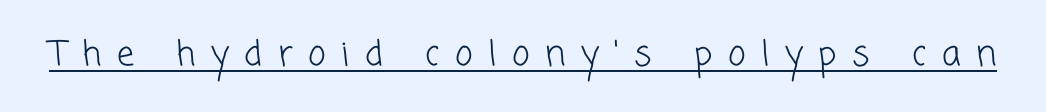
{"serif": "no", "bold": "no", "weight": "light", "width": "normal", "stroke_contrast": "low", "x_height": "medium", "monospaced": "no", "underline": "yes", "letter_spacing": "wide", "letter_spacing_em": 0.46, "glyph_px": 34}
